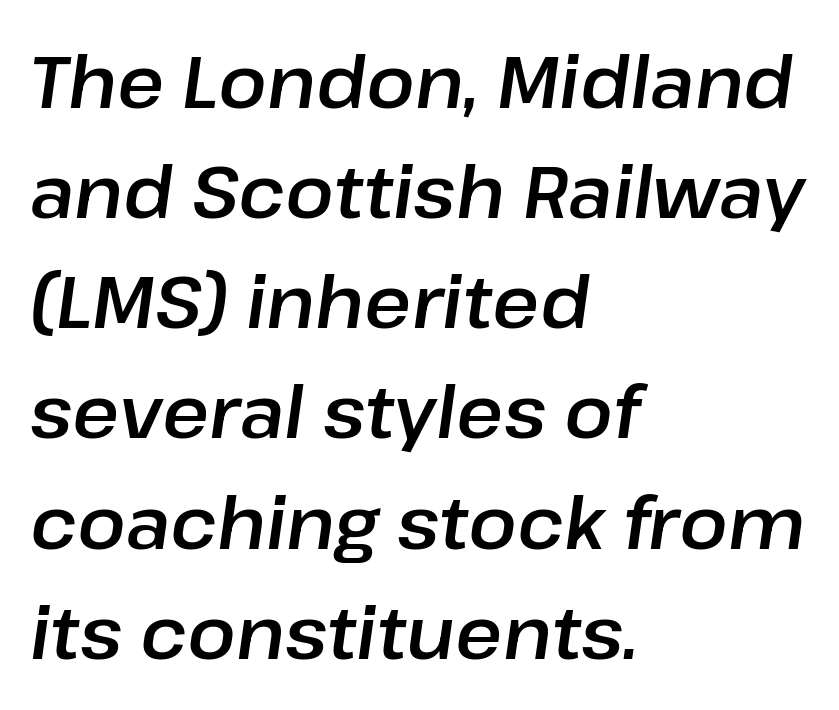
The image shows 72 px text type, italic (leaning right); set left-aligned, normal line spacing (1.53x), normal letter spacing, not underlined; low stroke contrast and a medium x-height.
